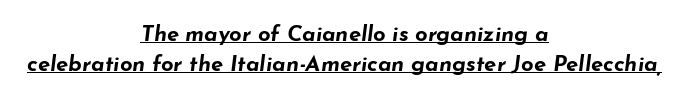
Q: Is the text bold? A: Yes.
Q: Is the text italic (slanted)? A: Yes, it leans right by about 7 degrees.
Q: Is the text underlined? A: Yes.
Q: How is the paragraph aligned? A: Centered.
Q: Is the spacing between letters normal or unusually wide? A: Normal.
Q: Is the spacing between lines tight, normal or loose? A: Normal.
